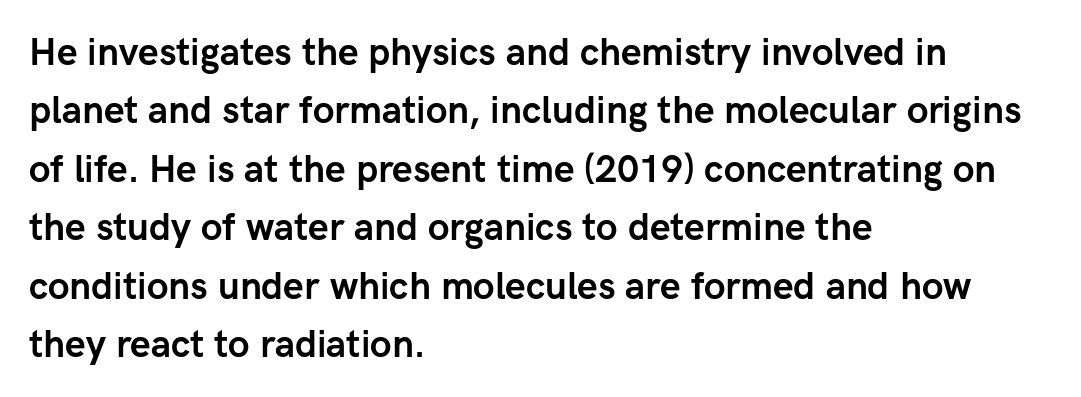
{"serif": "no", "italic": "no", "bold": "yes", "weight": "semibold", "width": "normal", "stroke_contrast": "low", "x_height": "medium", "monospaced": "no", "underline": "no", "align": "left", "line_spacing": "normal", "line_spacing_ratio": 1.58, "letter_spacing": "normal", "letter_spacing_em": 0.0, "glyph_px": 37}
